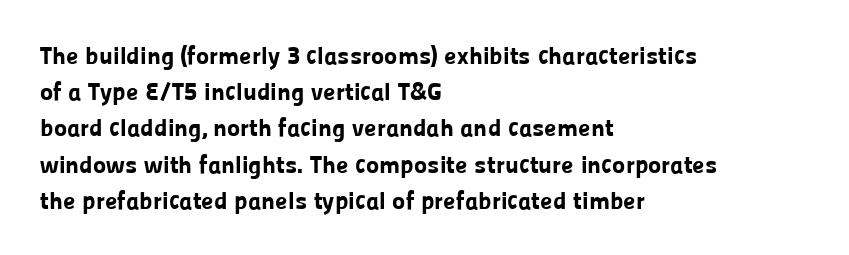
Typesetter's note: full bold, strokes at maximum text heaviness. Rendered with straight, roman letterforms. The line-height multiplier appears to be the usual default. Words appear dense and cohesive because spacing is normal. A student would call this left alignment; a typographer would say flush left, rag right. The baseline area is clear.
